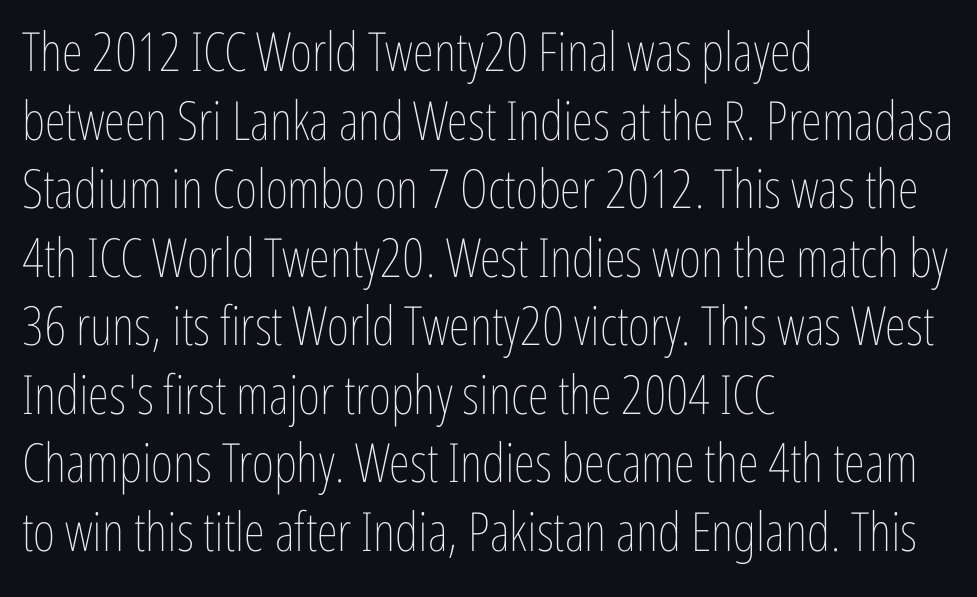
{"italic": "no", "bold": "no", "weight": "thin", "width": "condensed", "stroke_contrast": "low", "x_height": "medium", "monospaced": "no", "underline": "no", "align": "left", "line_spacing": "normal", "line_spacing_ratio": 1.27, "letter_spacing": "normal", "letter_spacing_em": 0.0, "glyph_px": 54}
